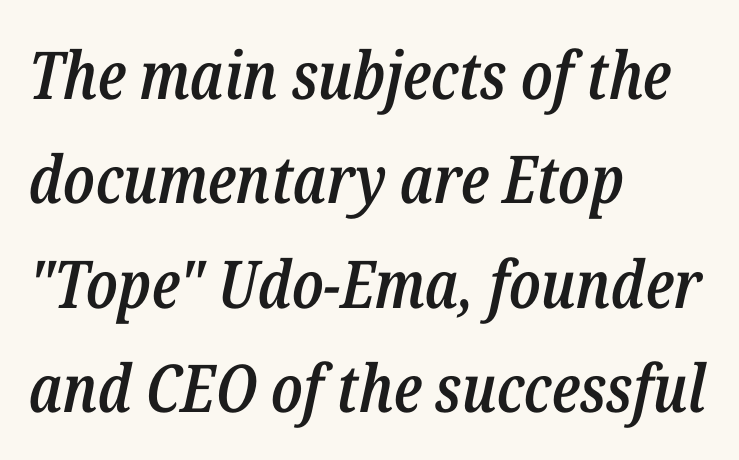
The image shows 66 px semibold, condensed type, italic (leaning right); set left-aligned, normal line spacing (1.58x), normal letter spacing, not underlined; low stroke contrast and a medium x-height.
